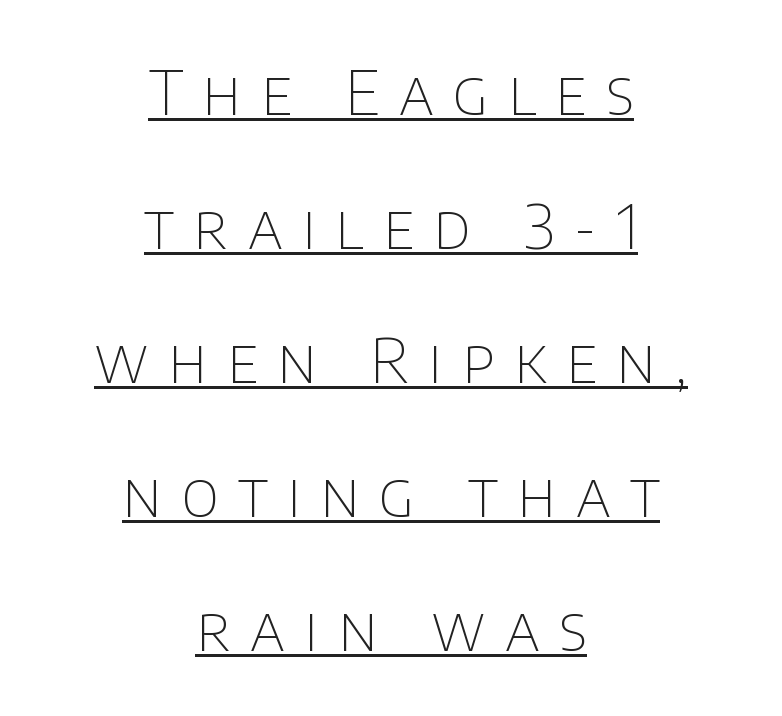
The image shows 62 px thin sans-serif type, upright; set centered, loose line spacing (2.16x), unusually wide letter spacing (+0.31 em), underlined; low stroke contrast and a large x-height.
